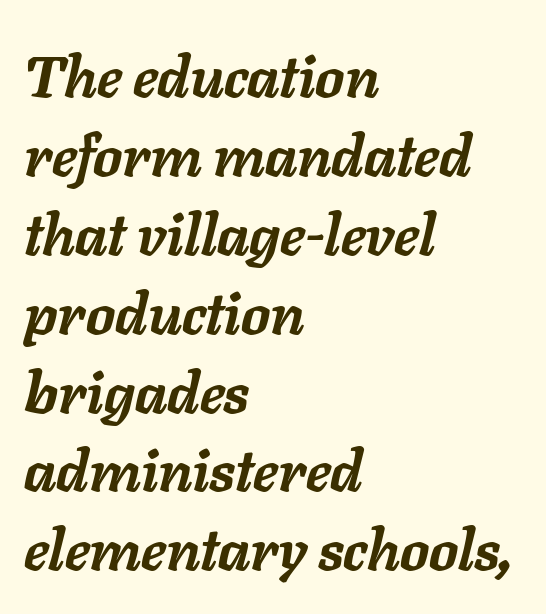
Q: Is the text bold? A: Yes.
Q: Is the text italic (slanted)? A: Yes, it leans right by about 11 degrees.
Q: Is the text underlined? A: No.
Q: How is the paragraph aligned? A: Left-aligned.
Q: Is the spacing between letters normal or unusually wide? A: Normal.
Q: Is the spacing between lines tight, normal or loose? A: Normal.
Q: Width (condensed, normal, or wide)? A: Normal.
Q: Stroke contrast? A: Low.
Q: x-height? A: Medium.
Q: Monospaced? A: No.
